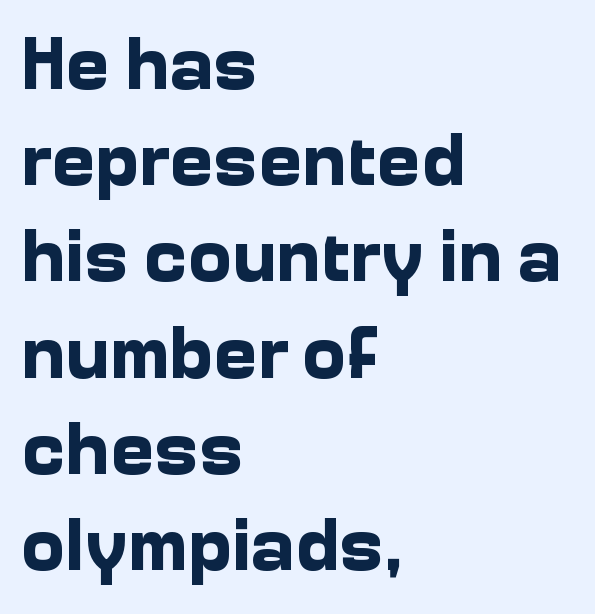
It's the straight-up-and-down kind of type. The space between consecutive lines is moderate. Does the copy run flush right? No — it runs flush left. Underlining? Definitely not there. Grotesque or geometric, the face here clearly has no serifs. Compared with typical body copy, the letter spacing here is the same.
